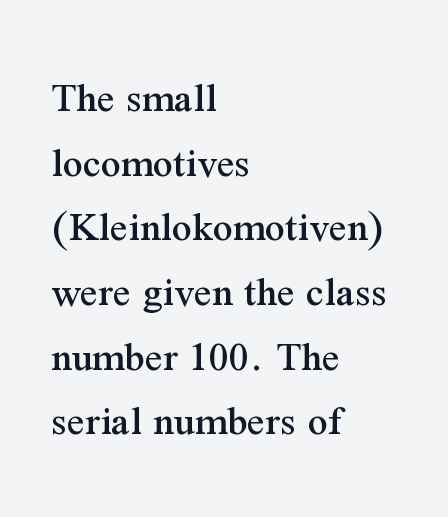
{"serif": "yes", "italic": "no", "width": "normal", "stroke_contrast": "medium", "x_height": "medium", "monospaced": "no", "underline": "no", "align": "left", "line_spacing": "normal", "line_spacing_ratio": 1.47, "letter_spacing": "normal", "letter_spacing_em": 0.0, "glyph_px": 44}
